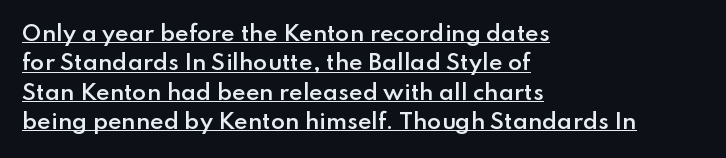
Q: Is the text bold? A: Semi-bold.
Q: Is the text italic (slanted)? A: No, it is upright.
Q: Is the text underlined? A: Yes.
Q: How is the paragraph aligned? A: Left-aligned.
Q: Is the spacing between letters normal or unusually wide? A: Normal.
Q: Is the spacing between lines tight, normal or loose? A: Normal.
